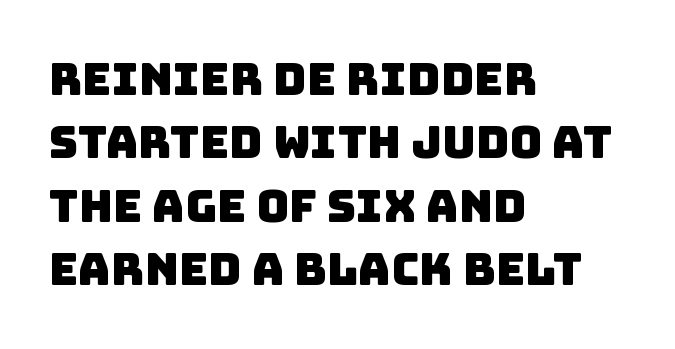
These lines are rendered in a variable-pitch font. The rag falls on the right side of this text block. Compared with typical paragraphs, the rows here are spaced about the same. A typesetter would label this face a sans. Short note: letters normally spaced.
